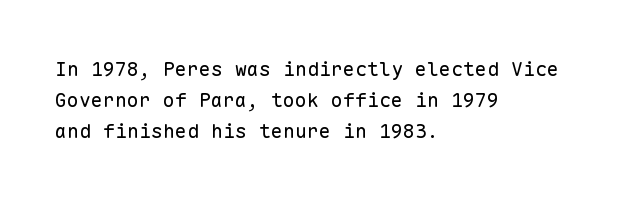
The image shows 20 px text type, upright; set left-aligned, normal line spacing (1.56x), normal letter spacing, not underlined.
